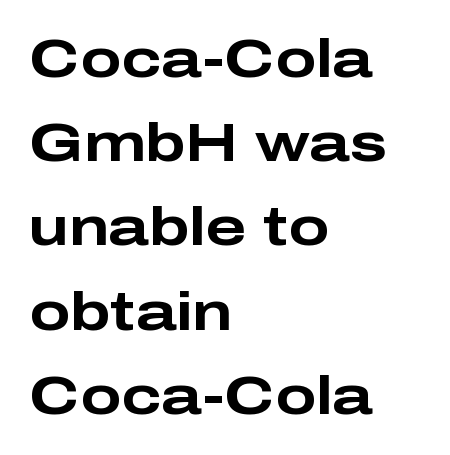
Q: Is the text bold? A: Yes.
Q: Is the text italic (slanted)? A: No, it is upright.
Q: Is the typeface a serif or a sans-serif typeface? A: Sans-serif.
Q: Is the text underlined? A: No.
Q: How is the paragraph aligned? A: Left-aligned.
Q: Is the spacing between letters normal or unusually wide? A: Normal.
Q: Is the spacing between lines tight, normal or loose? A: Normal.
Q: Width (condensed, normal, or wide)? A: Wide.
Q: Stroke contrast? A: Low.
Q: x-height? A: Medium.
Q: Monospaced? A: No.
